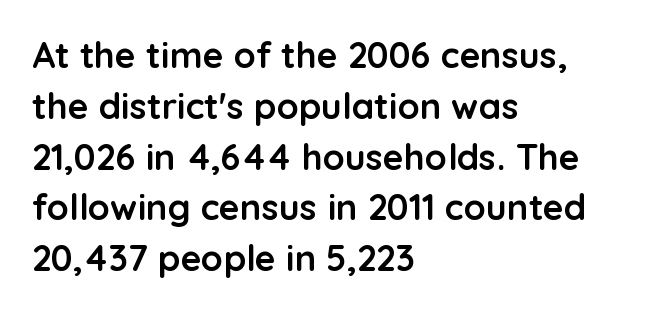
The letters are bold, with thick, heavy strokes. A roman cut, with each character standing at attention. Descenders are the only things crossing below the line. Think of a printed novel: that variable character pitch is what you see here.
